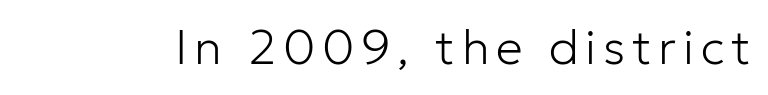
What kind of face is this? One without serifs — a sans. Words float on clear page, feet unadorned. The font's upright variant was chosen for this text. Weight: in the light-to-regular range. Do the characters align in a grid? No, the font is proportional.
